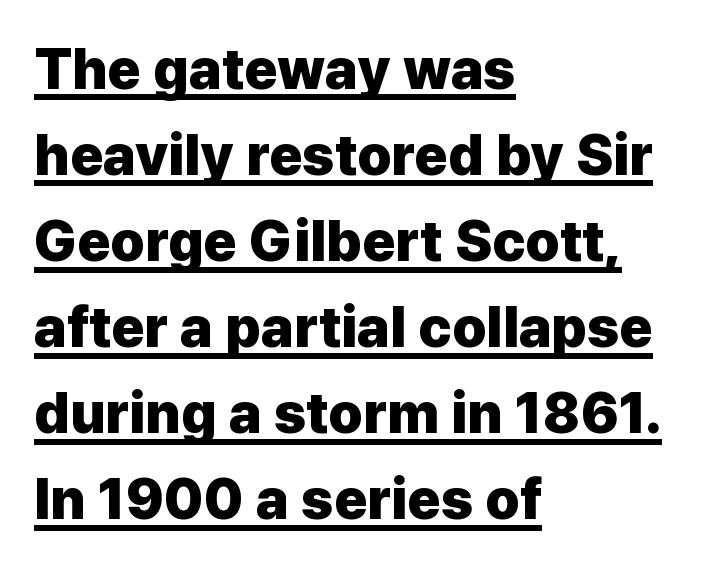
Q: Is the text bold? A: Yes.
Q: Is the text italic (slanted)? A: No, it is upright.
Q: Is the typeface a serif or a sans-serif typeface? A: Sans-serif.
Q: Is the text underlined? A: Yes.
Q: How is the paragraph aligned? A: Left-aligned.
Q: Is the spacing between letters normal or unusually wide? A: Normal.
Q: Is the spacing between lines tight, normal or loose? A: Normal.
Q: Width (condensed, normal, or wide)? A: Normal.
Q: Stroke contrast? A: Low.
Q: x-height? A: Medium.
Q: Monospaced? A: No.
